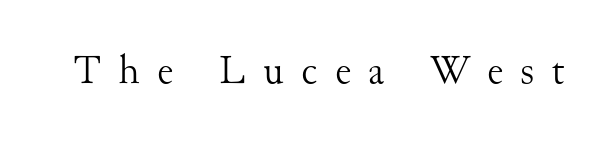
Q: Is the text bold? A: No.
Q: Is the text italic (slanted)? A: No, it is upright.
Q: Is the typeface a serif or a sans-serif typeface? A: Serif.
Q: Is the text underlined? A: No.
Q: Is the spacing between letters normal or unusually wide? A: Unusually wide.
Q: Width (condensed, normal, or wide)? A: Normal.
Q: Stroke contrast? A: Medium.
Q: x-height? A: Small.
Q: Monospaced? A: No.
